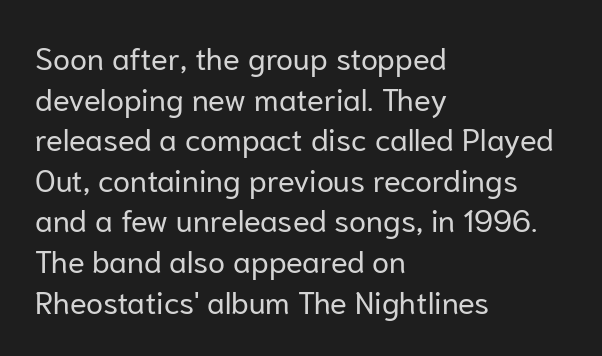
Words float on clear page, feet unadorned. Quick note: interline space is typical. The rendering uses natural spacing where letterforms have individual widths. The typesetter chose a ragged-right arrangement here. Ink coverage per letter is moderate at most. Nothing unusual about the tracking: characters are spaced as the font intends.
